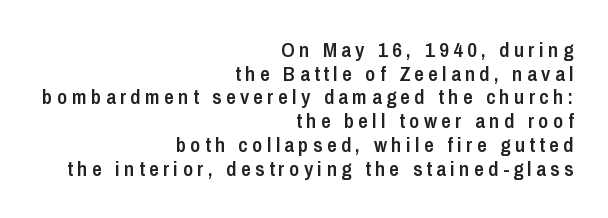
The letterforms stand isolated, each surrounded by extra space. Compared with a flush-left layout, this one pins lines to the opposite, right side. Bold? Not quite — semibold, heavier than regular but stopping short. Ordinary non-slanted type is in use. Interline gaps are noticeably narrow in this sample.
